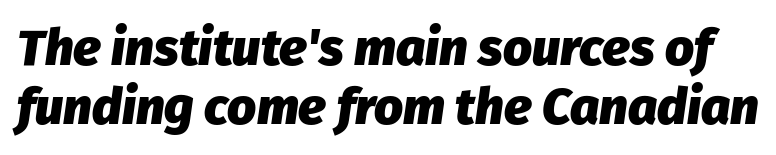
This sample has the flowing, uneven cadence of proportional lettering. Underlining? Definitely not there. The type is set solid horizontally, with unmodified tracking. Interline gaps are noticeably narrow in this sample.
